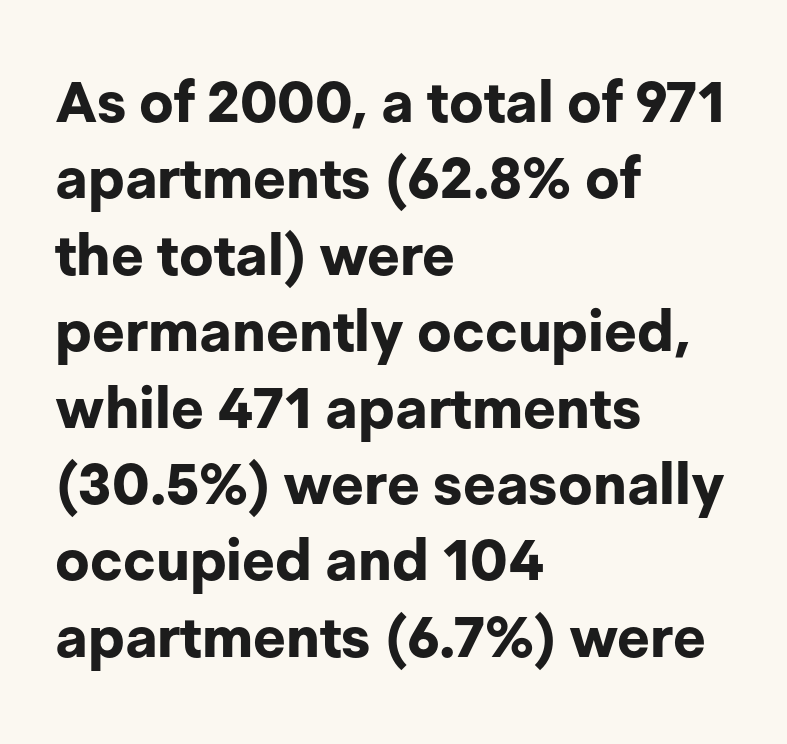
The image shows 57 px bold sans-serif type, upright; set left-aligned, normal line spacing (1.34x), normal letter spacing, not underlined; low stroke contrast and a medium x-height.
